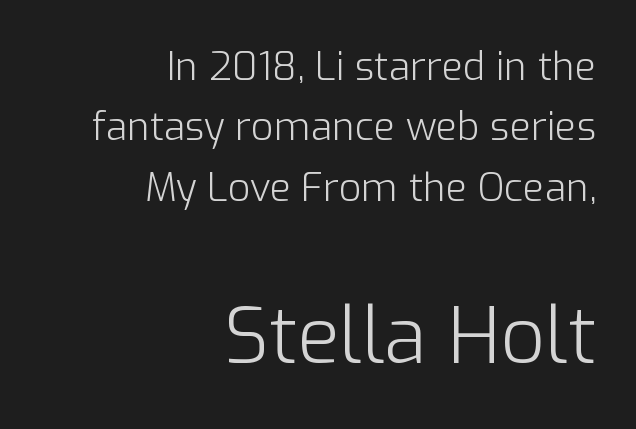
The image shows 78 px light sans-serif type, upright; set right-aligned, normal line spacing (1.55x), normal letter spacing, not underlined; the second (bottom) block is 2.0x larger; low stroke contrast and a medium x-height.
